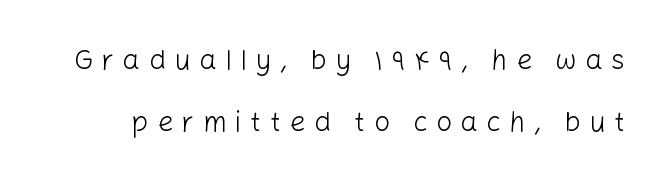
{"serif": "no", "italic": "no", "bold": "no", "weight": "light", "width": "normal", "stroke_contrast": "low", "x_height": "medium", "monospaced": "no", "underline": "no", "line_spacing": "loose", "line_spacing_ratio": 2.2, "letter_spacing": "wide", "letter_spacing_em": 0.3, "glyph_px": 28}
